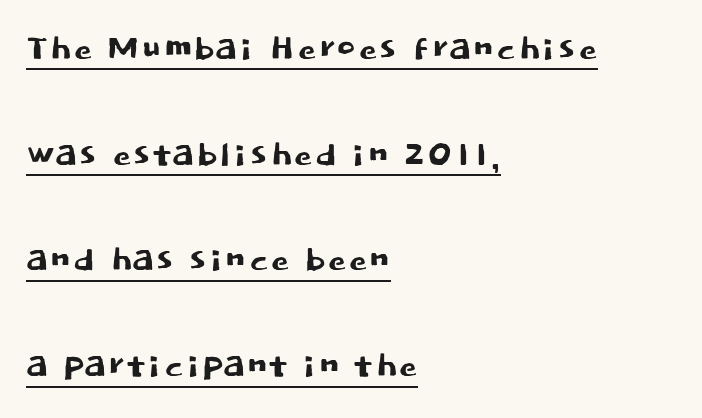
{"serif": "no", "italic": "no", "width": "normal", "stroke_contrast": "low", "x_height": "large", "monospaced": "no", "underline": "yes", "align": "left", "line_spacing": "loose", "line_spacing_ratio": 2.25, "letter_spacing": "normal", "letter_spacing_em": 0.0, "glyph_px": 47}
